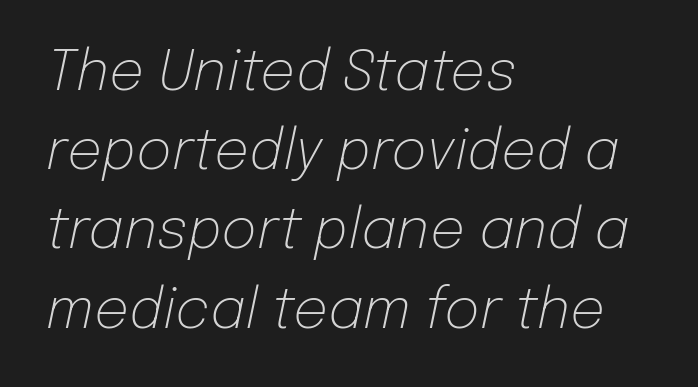
The image shows 55 px light type, italic (leaning right); set left-aligned, normal line spacing (1.44x), normal letter spacing, not underlined; low stroke contrast and a medium x-height.
